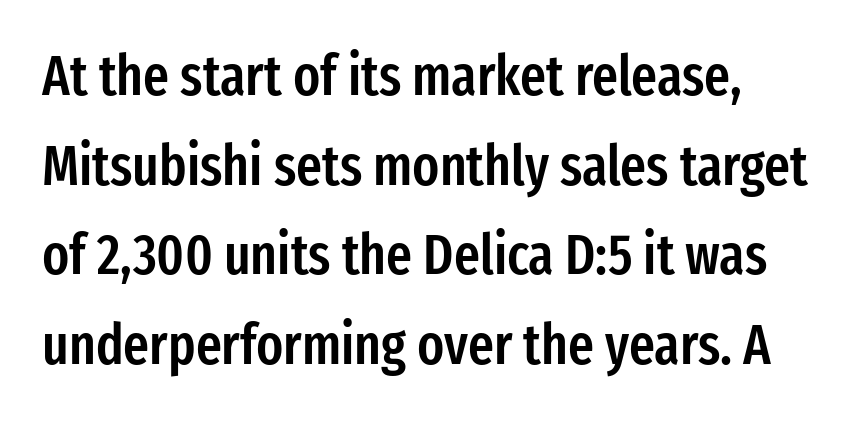
{"serif": "no", "italic": "no", "bold": "semi", "weight": "semibold", "width": "condensed", "stroke_contrast": "low", "x_height": "medium", "monospaced": "no", "underline": "no", "align": "left", "line_spacing": "normal", "line_spacing_ratio": 1.6, "letter_spacing": "normal", "letter_spacing_em": 0.0, "glyph_px": 56}
